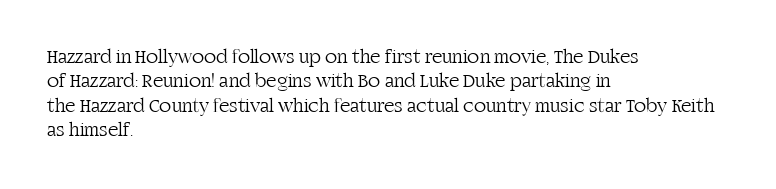
{"italic": "no", "bold": "no", "underline": "no", "align": "left", "line_spacing_ratio": 1.22, "letter_spacing": "normal", "letter_spacing_em": 0.0, "glyph_px": 20}
